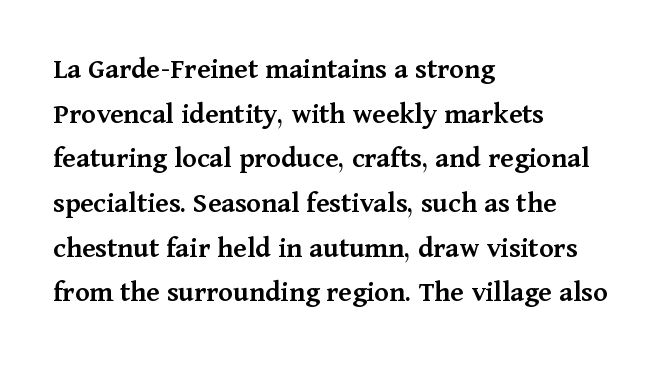
Q: Is the text bold? A: Semi-bold.
Q: Is the text italic (slanted)? A: No, it is upright.
Q: Is the typeface a serif or a sans-serif typeface? A: Serif.
Q: Is the text underlined? A: No.
Q: How is the paragraph aligned? A: Left-aligned.
Q: Is the spacing between letters normal or unusually wide? A: Normal.
Q: Is the spacing between lines tight, normal or loose? A: Normal.
Q: Width (condensed, normal, or wide)? A: Normal.
Q: Stroke contrast? A: Medium.
Q: x-height? A: Medium.
Q: Monospaced? A: No.
